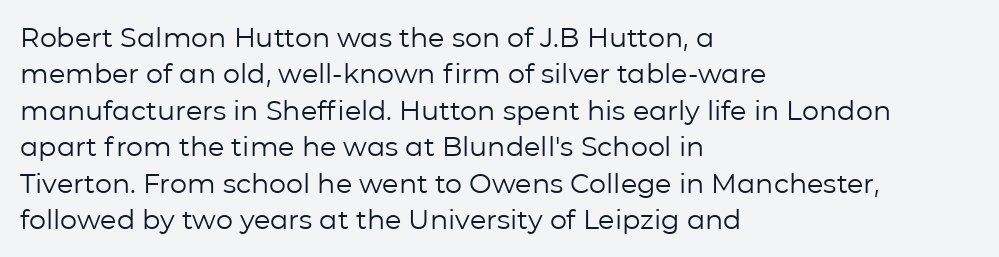
Q: Is the text bold? A: No.
Q: Is the text italic (slanted)? A: No, it is upright.
Q: Is the text underlined? A: No.
Q: How is the paragraph aligned? A: Left-aligned.
Q: Is the spacing between letters normal or unusually wide? A: Normal.
Q: Is the spacing between lines tight, normal or loose? A: Normal.
